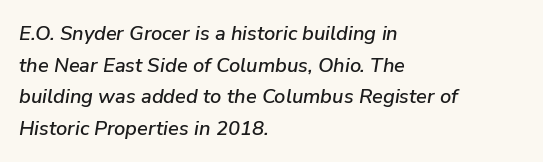
{"italic": "yes", "lean": "right", "slant_degrees": 9, "underline": "no", "align": "left", "line_spacing": "normal", "line_spacing_ratio": 1.58, "letter_spacing": "normal", "letter_spacing_em": 0.0, "glyph_px": 20}
